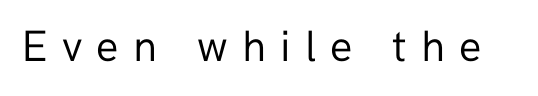
The image shows 44 px regular-weight sans-serif type, upright; set unusually wide letter spacing (+0.32 em), not underlined; low stroke contrast and a medium x-height.
